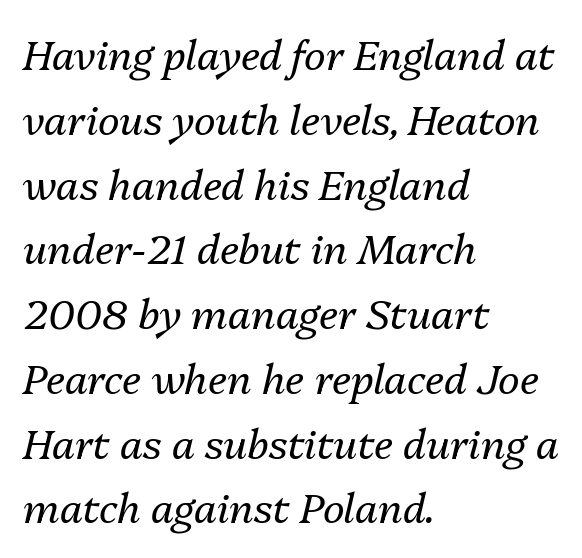
{"italic": "yes", "lean": "right", "slant_degrees": 13, "bold": "no", "weight": "regular", "width": "normal", "stroke_contrast": "medium", "x_height": "medium", "monospaced": "no", "underline": "no", "align": "left", "line_spacing": "normal", "line_spacing_ratio": 1.58, "letter_spacing": "normal", "letter_spacing_em": 0.0, "glyph_px": 41}
